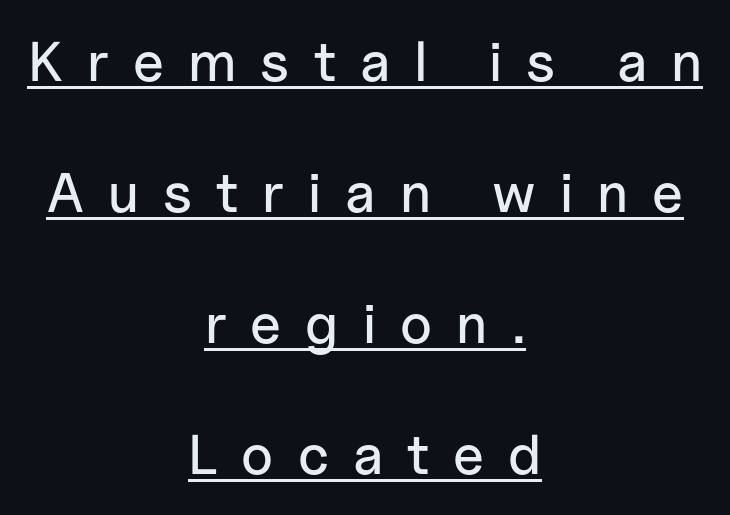
Q: Is the text italic (slanted)? A: No, it is upright.
Q: Is the typeface a serif or a sans-serif typeface? A: Sans-serif.
Q: Is the text underlined? A: Yes.
Q: How is the paragraph aligned? A: Centered.
Q: Is the spacing between letters normal or unusually wide? A: Unusually wide.
Q: Is the spacing between lines tight, normal or loose? A: Loose.
Q: Width (condensed, normal, or wide)? A: Normal.
Q: Stroke contrast? A: Low.
Q: x-height? A: Medium.
Q: Monospaced? A: No.
